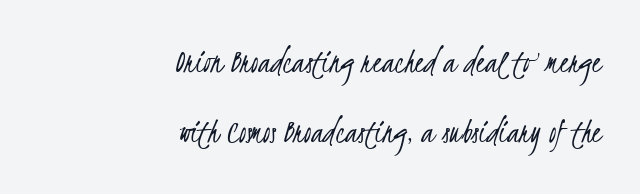
{"serif": "no", "bold": "no", "weight": "light", "width": "condensed", "stroke_contrast": "low", "x_height": "small", "monospaced": "no", "underline": "no", "align": "right", "line_spacing": "loose", "line_spacing_ratio": 1.94, "letter_spacing": "normal", "letter_spacing_em": 0.0, "glyph_px": 36}
